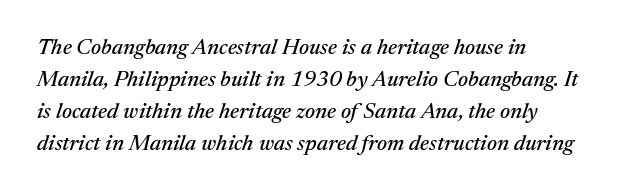
The image shows 22 px text type, italic (leaning right); set left-aligned, normal line spacing (1.46x), normal letter spacing, not underlined.
